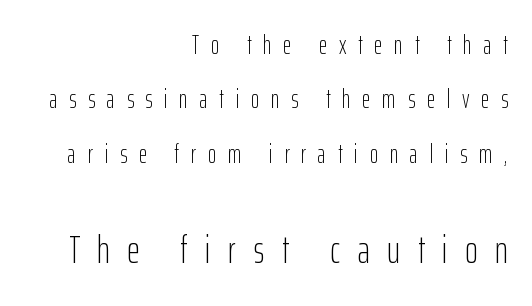
The axis of the letterforms is exactly vertical. The strokes are not fattened; the text isn't bold. Examine the stroke ends and you'll find no serifs. This sample is right-justified, so line beginnings fall wherever the words allow. Does the leading feel generous? Absolutely, it's lavish. The following chunk of copy outweighs the initial chunk in type size.
